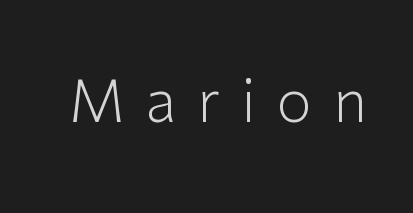
{"serif": "no", "italic": "no", "bold": "no", "weight": "light", "width": "normal", "stroke_contrast": "low", "x_height": "medium", "monospaced": "no", "underline": "no", "letter_spacing": "wide", "letter_spacing_em": 0.37, "glyph_px": 57}
